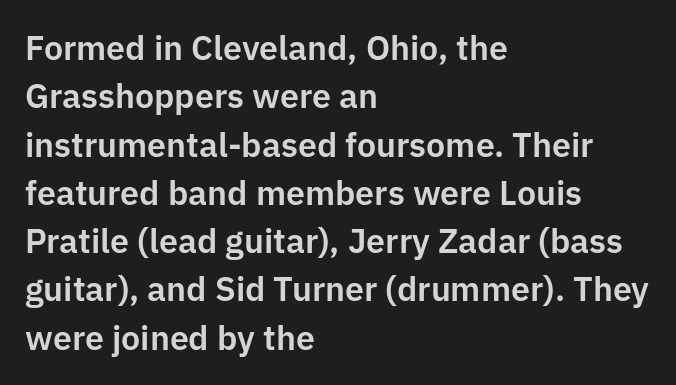
Plain, unruled lines of type. These lines were composed using upright roman letters. The face used here is proportionally spaced, like ordinary book or web type. In CSS terms this would be text-align: left. Summary of vertical rhythm: regular, with standard interline spacing. The letters carry no serifs — their stems end cleanly without finishing strokes.
